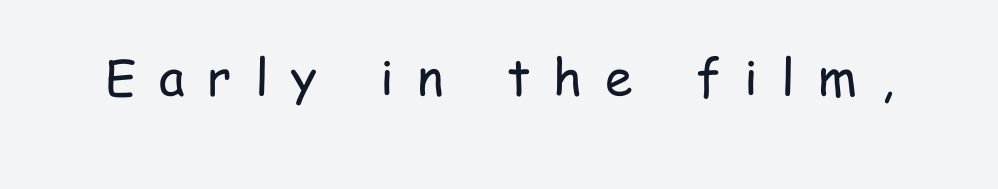
The image shows 50 px regular-weight, condensed sans-serif type, upright; set unusually wide letter spacing (+0.46 em), not underlined; low stroke contrast and a medium x-height.
